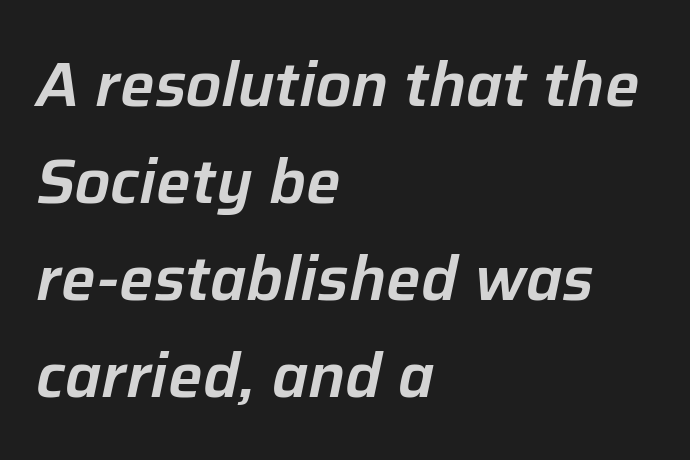
{"italic": "yes", "lean": "right", "slant_degrees": 12, "width": "normal", "stroke_contrast": "low", "x_height": "medium", "monospaced": "no", "underline": "no", "align": "left", "line_spacing": "normal", "line_spacing_ratio": 1.59, "letter_spacing": "normal", "letter_spacing_em": 0.0, "glyph_px": 61}
